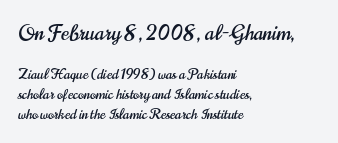
The face used here appears at its bigger size in the upper chunk. Each new line begins a customary step beneath the previous one. Notice how the passage keeps a crisp vertical edge on the left only.
